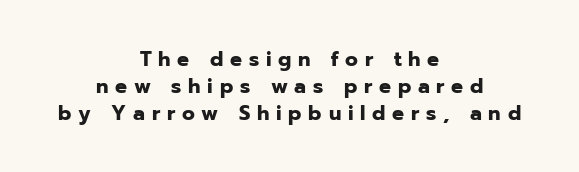
The image shows 21 px bold type, upright; set centered, normal line spacing (1.28x), unusually wide letter spacing (+0.32 em), not underlined.
